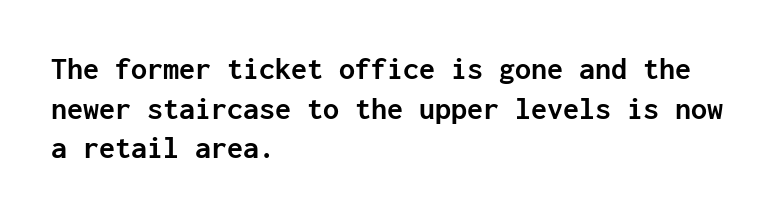
{"serif": "no", "italic": "no", "bold": "yes", "weight": "semibold", "width": "normal", "stroke_contrast": "low", "x_height": "medium", "monospaced": "yes", "underline": "no", "align": "left", "line_spacing_ratio": 1.24, "letter_spacing": "normal", "letter_spacing_em": 0.0, "glyph_px": 32}
